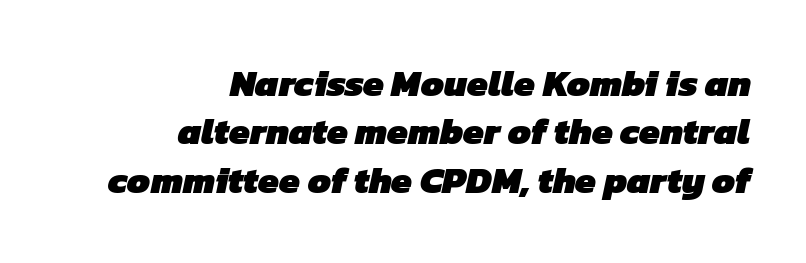
The compositor pushed each line to the right boundary. Does the type have serifs? No, each stem ends abruptly. Notice how descenders clear the ascenders below comfortably — that's standard leading. These words are printed bold, with thick strokes throughout. The tracking reads as untouched default to a designer's eye.
